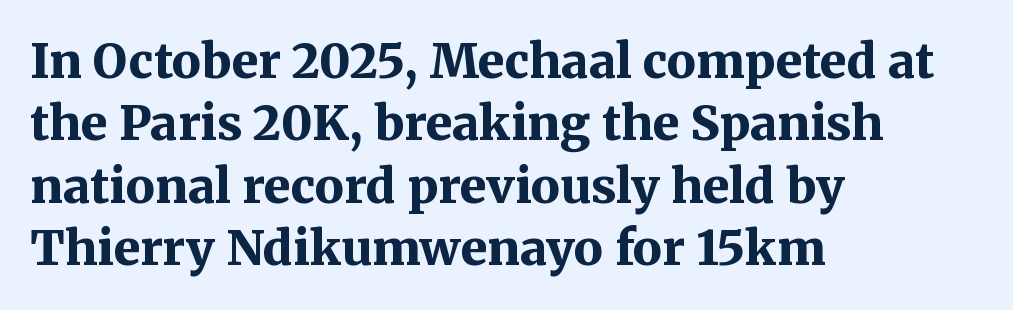
Q: Is the text bold? A: Yes.
Q: Is the text italic (slanted)? A: No, it is upright.
Q: Is the typeface a serif or a sans-serif typeface? A: Serif.
Q: Is the text underlined? A: No.
Q: How is the paragraph aligned? A: Left-aligned.
Q: Is the spacing between letters normal or unusually wide? A: Normal.
Q: Is the spacing between lines tight, normal or loose? A: Normal.
Q: Width (condensed, normal, or wide)? A: Normal.
Q: Stroke contrast? A: Medium.
Q: x-height? A: Medium.
Q: Monospaced? A: No.
